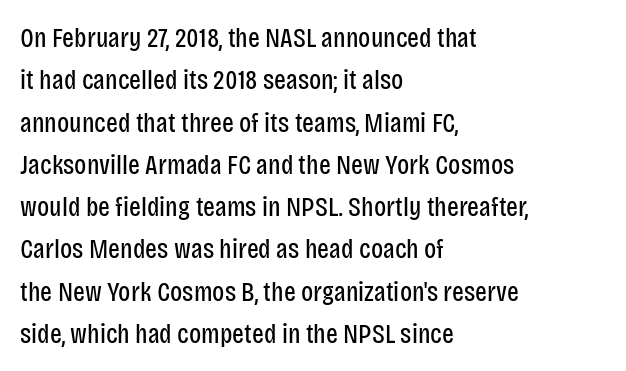
Q: Is the text bold? A: No.
Q: Is the text italic (slanted)? A: No, it is upright.
Q: Is the typeface a serif or a sans-serif typeface? A: Sans-serif.
Q: Is the text underlined? A: No.
Q: How is the paragraph aligned? A: Left-aligned.
Q: Is the spacing between letters normal or unusually wide? A: Normal.
Q: Is the spacing between lines tight, normal or loose? A: Normal.
Q: Width (condensed, normal, or wide)? A: Condensed.
Q: Stroke contrast? A: Low.
Q: x-height? A: Large.
Q: Monospaced? A: No.
